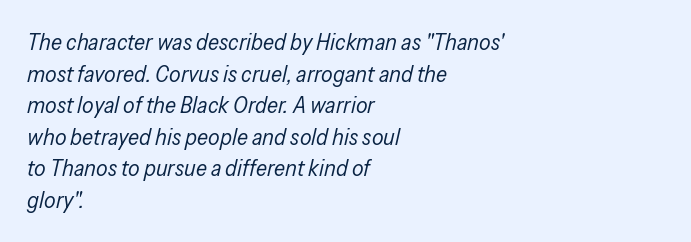
The image shows 23 px text type, italic (leaning right); set left-aligned, normal line spacing (1.37x), normal letter spacing, not underlined.
